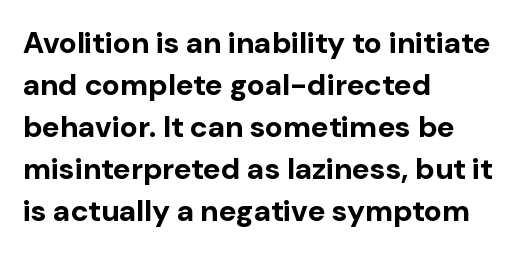
The lines sit at an ordinary, default distance from one another. Each glyph is drawn with heavy, bold strokes. Is there any slant? The stems are plumb. Descender tails drop into unmarked territory.
